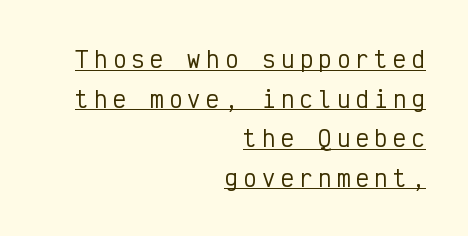
The image shows 22 px text type, upright; set right-aligned, line spacing 1.8x, unusually wide letter spacing (+0.25 em), underlined.
